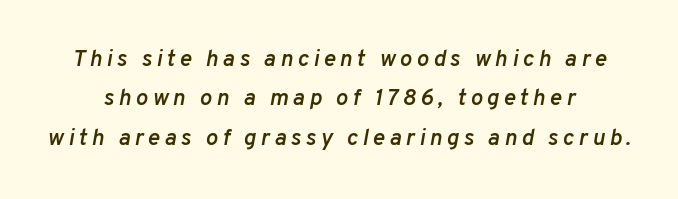
Q: Is the text bold? A: Semi-bold.
Q: Is the text italic (slanted)? A: Yes, it leans right by about 10 degrees.
Q: Is the text underlined? A: No.
